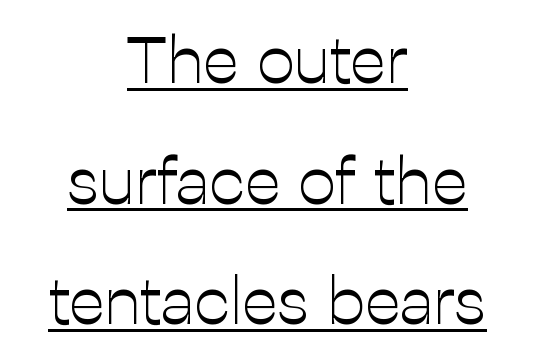
No italicization has been applied; the sample stays upright. Caption: multi-line text, centered on the measure. Weight class: somewhere from thin through regular. The letterforms sit shoulder to shoulder at normal distance. The text was rendered using a sans face with plain stroke endings.
